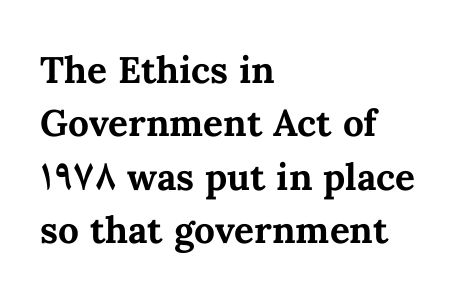
{"italic": "no", "bold": "yes", "weight": "bold", "width": "normal", "stroke_contrast": "medium", "x_height": "medium", "monospaced": "no", "underline": "no", "align": "left", "line_spacing": "normal", "line_spacing_ratio": 1.44, "letter_spacing": "normal", "letter_spacing_em": 0.0, "glyph_px": 37}
